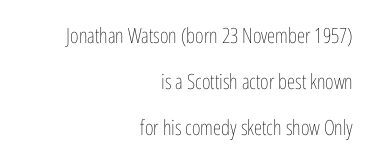
The image shows 21 px text type, upright; set right-aligned, loose line spacing (2.2x), normal letter spacing, not underlined.
